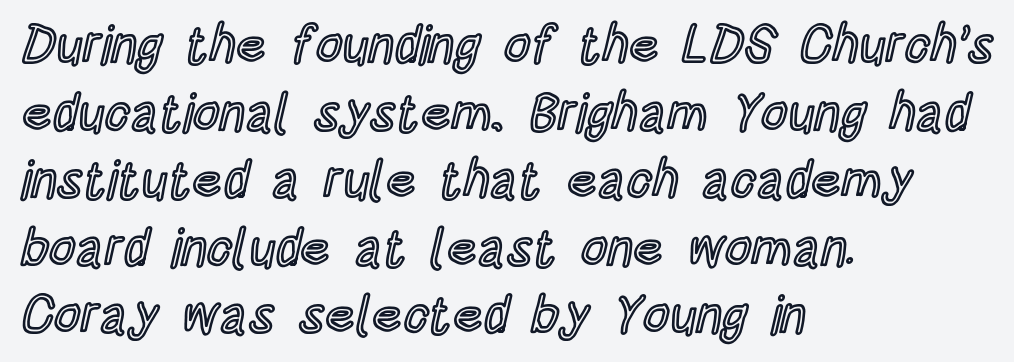
Q: Is the text italic (slanted)? A: Yes.
Q: Is the text underlined? A: No.
Q: How is the paragraph aligned? A: Left-aligned.
Q: Is the spacing between letters normal or unusually wide? A: Normal.
Q: Is the spacing between lines tight, normal or loose? A: Normal.
Q: Width (condensed, normal, or wide)? A: Condensed.
Q: x-height? A: Large.
Q: Monospaced? A: No.
